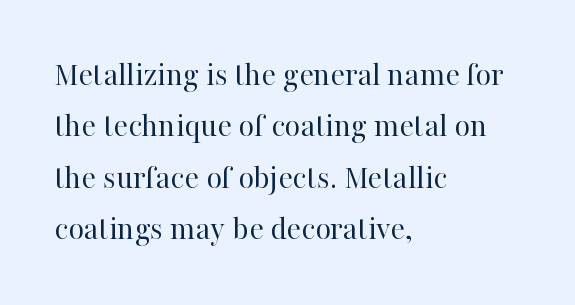
{"serif": "yes", "italic": "no", "bold": "no", "weight": "regular", "width": "normal", "stroke_contrast": "high", "x_height": "medium", "monospaced": "no", "underline": "no", "align": "left", "line_spacing": "normal", "line_spacing_ratio": 1.51, "letter_spacing": "normal", "letter_spacing_em": 0.0, "glyph_px": 34}
